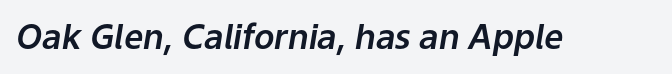
The string is rendered with underlining switched off. Each letter keeps its own natural width here, so spacing adapts to shape. The whole block is typeset with a tilt. Inter-character spacing is left at the font's built-in metrics.
